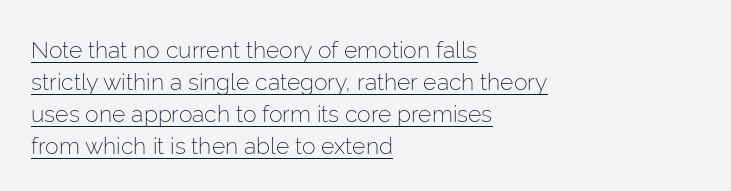
Q: Is the text bold? A: No.
Q: Is the text italic (slanted)? A: No, it is upright.
Q: Is the text underlined? A: Yes.
Q: How is the paragraph aligned? A: Left-aligned.
Q: Is the spacing between letters normal or unusually wide? A: Normal.
Q: Is the spacing between lines tight, normal or loose? A: Normal.
